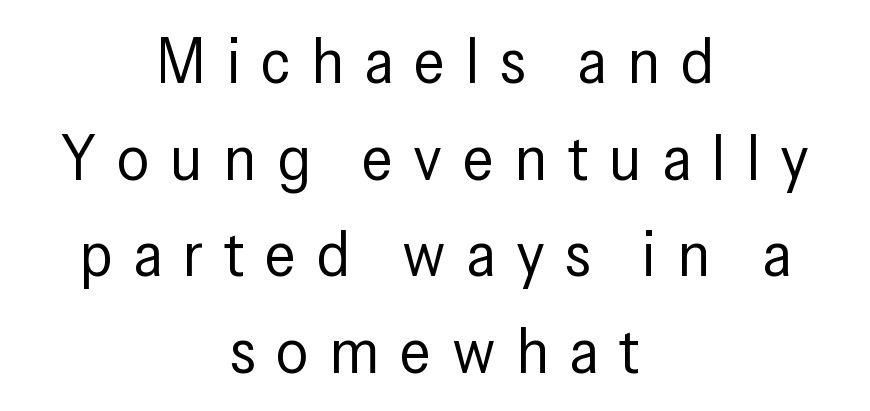
No extra ink here — the face is not bold. Caption: multi-line text, centered on the measure. The passage shown is typed in a proportional face where columns would drift. A typesetter would call this heavily tracked-out type. Note: no serifs on the glyphs. Just letters on the line, the space beneath them empty.
